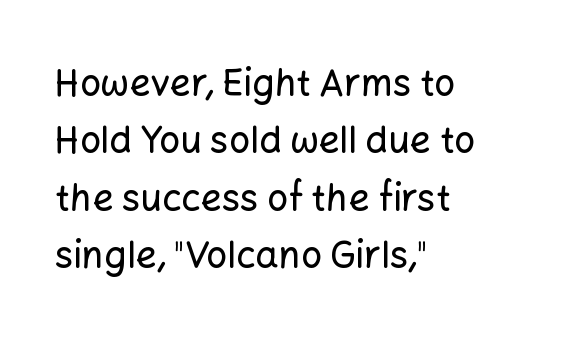
{"serif": "no", "italic": "no", "width": "normal", "stroke_contrast": "low", "x_height": "medium", "monospaced": "no", "underline": "no", "align": "left", "line_spacing": "normal", "line_spacing_ratio": 1.55, "letter_spacing": "normal", "letter_spacing_em": 0.0, "glyph_px": 37}
